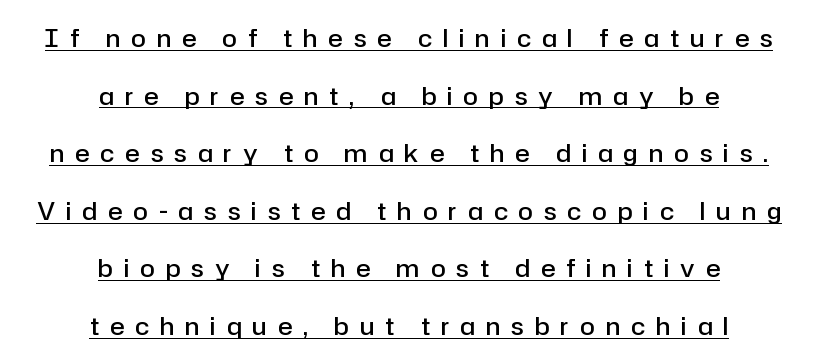
{"italic": "no", "bold": "semi", "underline": "yes", "align": "center", "line_spacing": "loose", "line_spacing_ratio": 2.4, "letter_spacing": "wide", "letter_spacing_em": 0.46, "glyph_px": 24}
